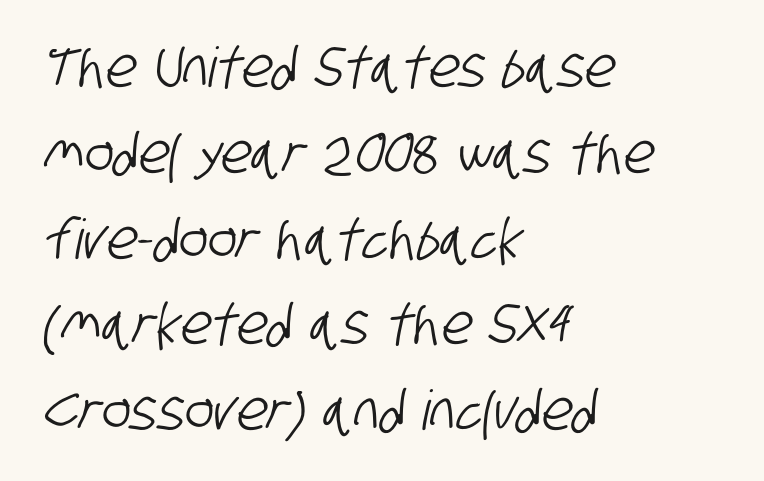
Beneath every word, the page is bare. The vertical gap from one line to the next is medium. In terms of letterspacing, this is plain default setting. Examine the stroke ends and you'll find no serifs. Each letter keeps its own natural width here, so spacing adapts to shape. The rag falls on the right side of this text block.
